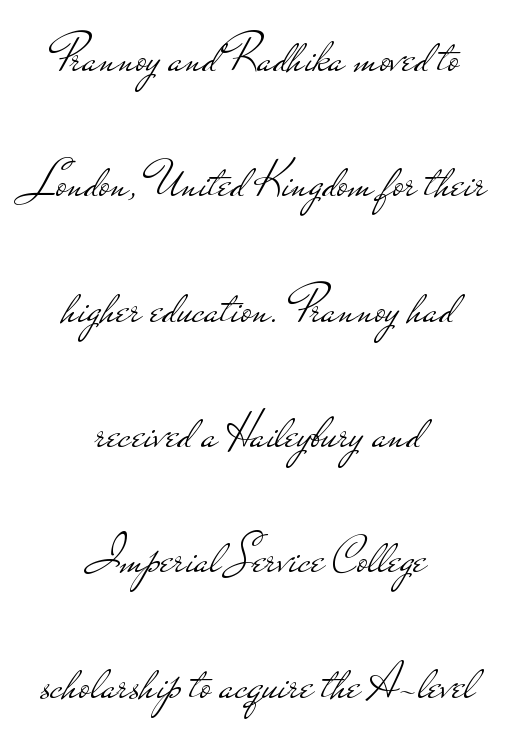
The typesetting does not lean heavy: it is not bold. Are there feet on the stems? There aren't — it's a sans. Loosely led — the rows are spread out.
